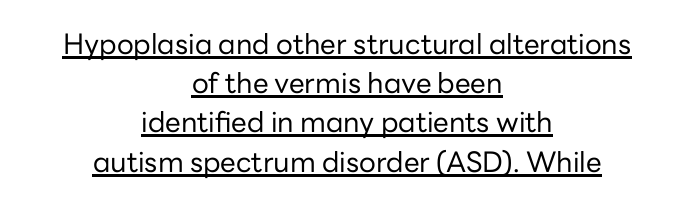
The image shows 28 px regular-weight sans-serif type, upright; set centered, normal line spacing (1.4x), normal letter spacing, underlined; low stroke contrast and a medium x-height.
